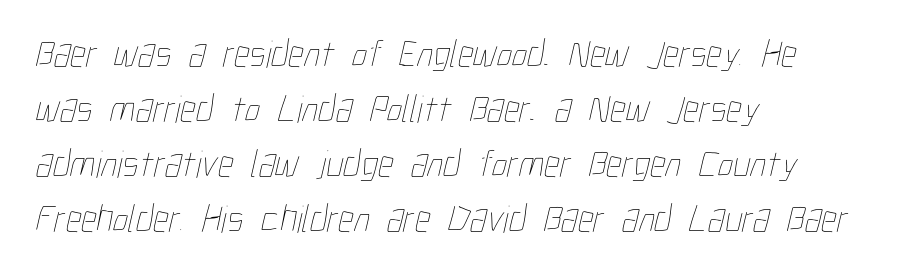
Horizontal alignment here is leftward, the default for most running prose. One glance says typical: line gaps are just what's usual. The space beneath each line is pristine and unruled. A light-to-regular cut is what we see here. What stands out about the letter spacing? Nothing — it is the standard amount. Think of a printed novel: that variable character pitch is what you see here.
